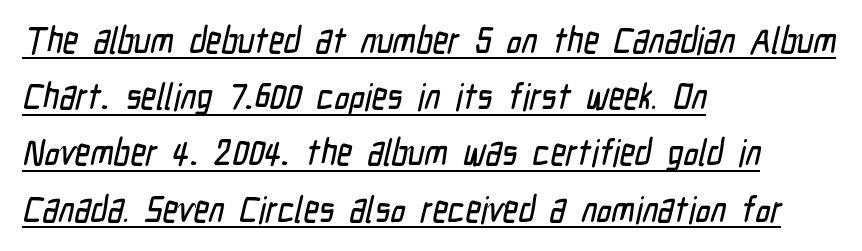
Is the block centered? No — it sits flush against the left margin. Here the designer chose a conventional face with non-uniform glyph widths. The lettering is marked with a stroke running underneath it. These lines sit exactly where default settings would place them. Font category for this specimen: sans-serif. The letters sit at their default tracking, neither squeezed nor spread.
